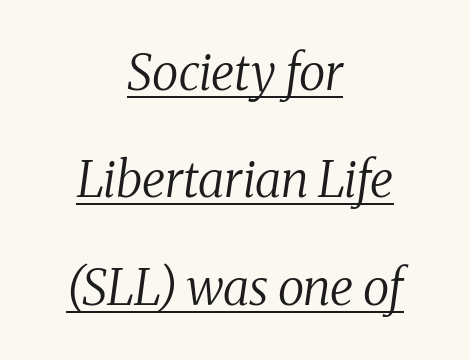
Check the space under the baseline: a stroke is drawn there. What kind of face is this? One with serifs. There is no visible air inserted between adjacent glyphs. Interline gaps are noticeably wide in this sample.
